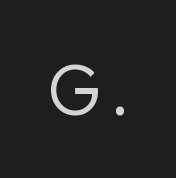
Q: Is the text bold? A: No.
Q: Is the text italic (slanted)? A: No, it is upright.
Q: Is the typeface a serif or a sans-serif typeface? A: Sans-serif.
Q: Is the text underlined? A: No.
Q: Width (condensed, normal, or wide)? A: Normal.
Q: Stroke contrast? A: Low.
Q: x-height? A: Medium.
Q: Monospaced? A: No.
